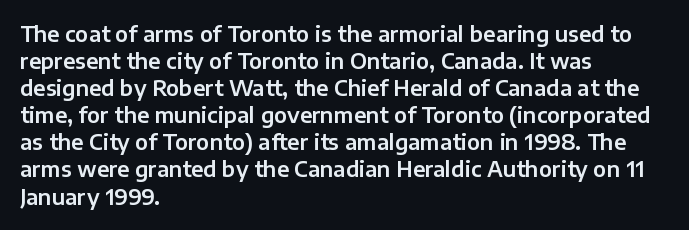
{"italic": "no", "underline": "no", "align": "left", "line_spacing": "normal", "line_spacing_ratio": 1.29, "letter_spacing": "normal", "letter_spacing_em": 0.0, "glyph_px": 21}
